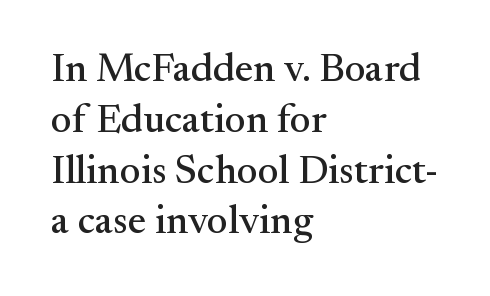
The image shows 40 px serif type, upright; set left-aligned, normal line spacing (1.27x), normal letter spacing, not underlined; medium stroke contrast and a small x-height.
